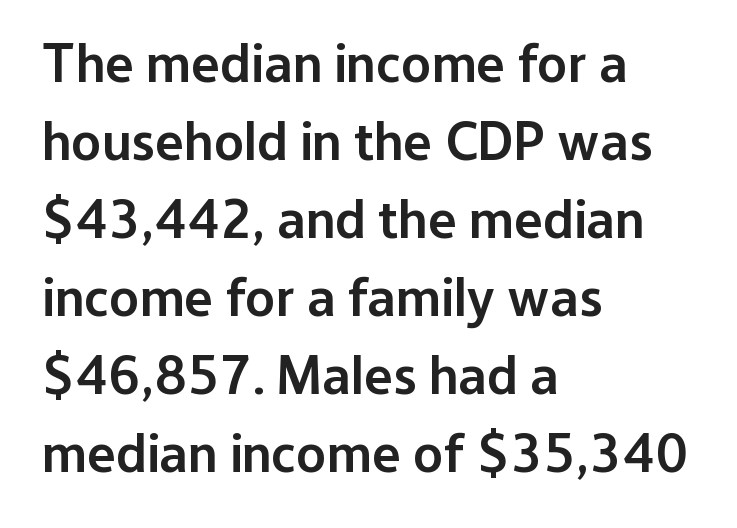
The face used here is proportionally spaced, like ordinary book or web type. The glyphs in this specimen are sans serif. This sample uses an upright cut, with every glyph sitting square on the baseline. The strokes are fattened partway — semibold, not bold.
